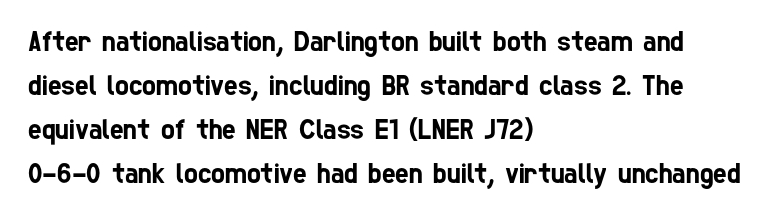
The image shows 29 px condensed sans-serif type; set left-aligned, normal line spacing (1.52x), normal letter spacing, not underlined; low stroke contrast and a medium x-height.
